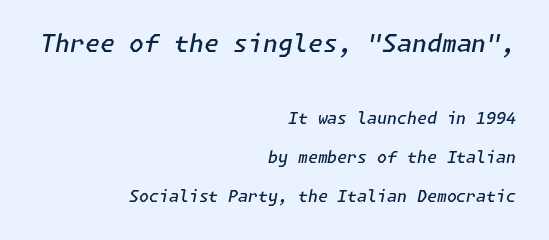
{"italic": "yes", "lean": "right", "slant_degrees": 11, "bold": "semi", "underline": "no", "align": "right", "line_spacing": "loose", "line_spacing_ratio": 2.45, "letter_spacing": "normal", "letter_spacing_em": 0.0, "larger_block": "first", "size_ratio": 1.5, "glyph_px": 24}
